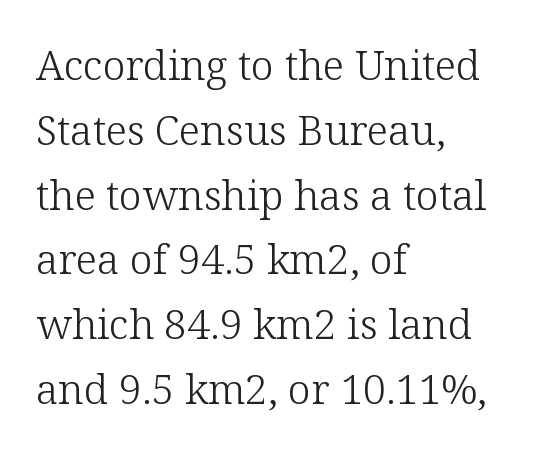
Q: Is the text bold? A: No.
Q: Is the text italic (slanted)? A: No, it is upright.
Q: Is the typeface a serif or a sans-serif typeface? A: Serif.
Q: Is the text underlined? A: No.
Q: How is the paragraph aligned? A: Left-aligned.
Q: Is the spacing between letters normal or unusually wide? A: Normal.
Q: Is the spacing between lines tight, normal or loose? A: Normal.
Q: Width (condensed, normal, or wide)? A: Normal.
Q: Stroke contrast? A: Low.
Q: x-height? A: Medium.
Q: Monospaced? A: No.
